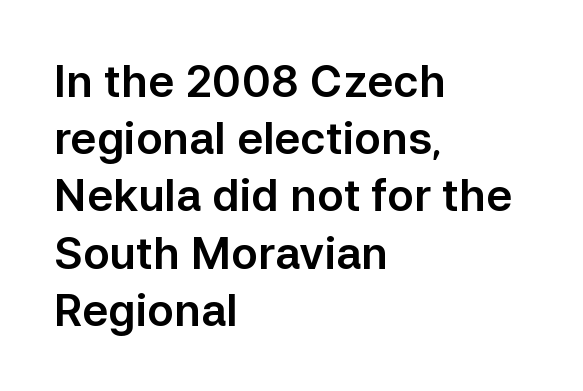
The image shows 44 px sans-serif type, upright; set left-aligned, normal line spacing (1.3x), normal letter spacing, not underlined; low stroke contrast and a medium x-height.
